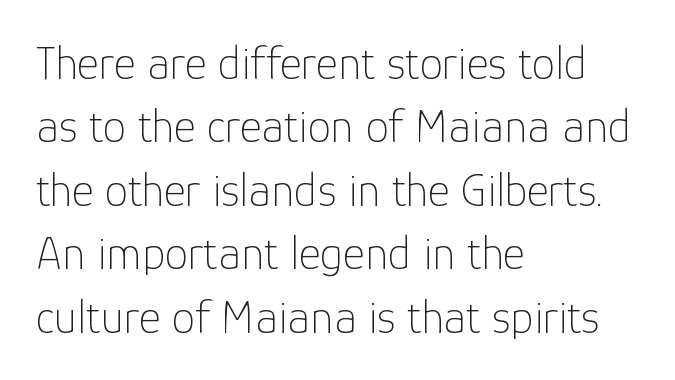
The foot of each line stays bare and open. Nobody touched the tracking dial on this one. The weight would be labelled regular, book, light, or lighter still. Letterform terminals end flat and unadorned throughout the passage.
